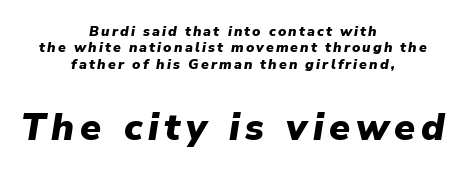
{"italic": "yes", "lean": "right", "slant_degrees": 9, "bold": "yes", "weight": "heavy", "width": "normal", "stroke_contrast": "low", "x_height": "medium", "monospaced": "no", "underline": "no", "align": "center", "line_spacing_ratio": 1.17, "larger_block": "second", "size_ratio": 2.71, "glyph_px": 38}
